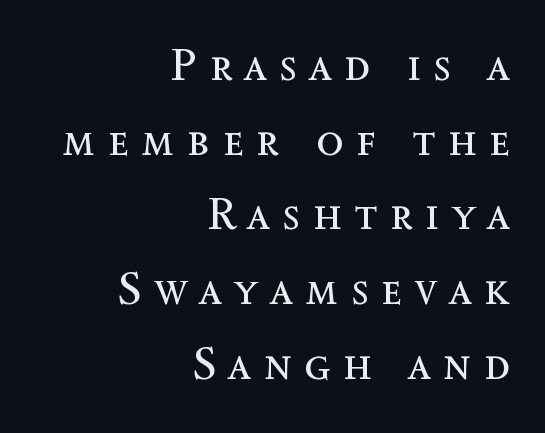
Q: Is the text bold? A: No.
Q: Is the text italic (slanted)? A: No, it is upright.
Q: Is the text underlined? A: No.
Q: How is the paragraph aligned? A: Right-aligned.
Q: Is the spacing between letters normal or unusually wide? A: Unusually wide.
Q: Is the spacing between lines tight, normal or loose? A: Normal.
Q: Width (condensed, normal, or wide)? A: Normal.
Q: x-height? A: Medium.
Q: Monospaced? A: No.
